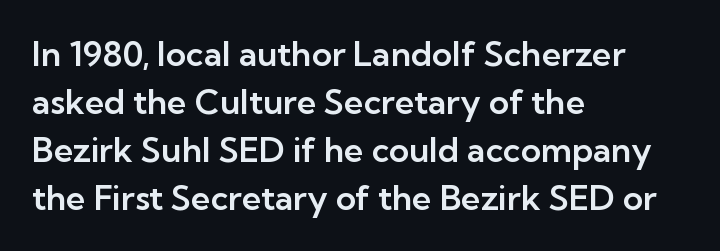
The image shows 34 px sans-serif type, upright; set left-aligned, normal line spacing (1.41x), normal letter spacing, not underlined; low stroke contrast and a medium x-height.
